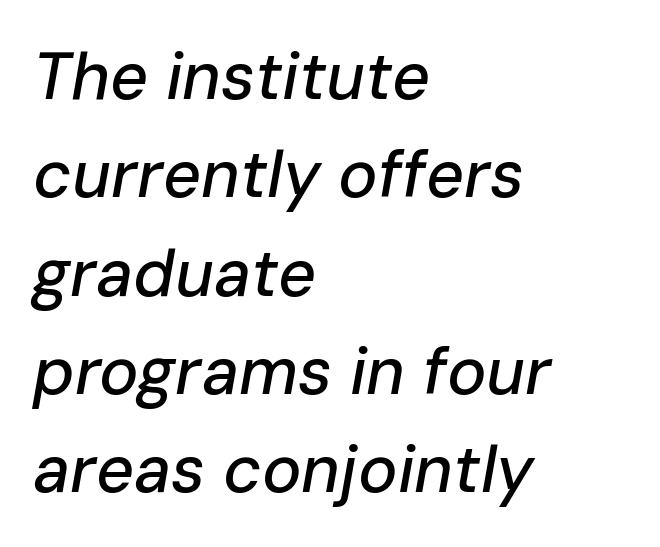
Q: Is the text italic (slanted)? A: Yes, it leans right by about 10 degrees.
Q: Is the text underlined? A: No.
Q: How is the paragraph aligned? A: Left-aligned.
Q: Is the spacing between letters normal or unusually wide? A: Normal.
Q: Is the spacing between lines tight, normal or loose? A: Normal.
Q: Width (condensed, normal, or wide)? A: Normal.
Q: Stroke contrast? A: Low.
Q: x-height? A: Medium.
Q: Monospaced? A: No.
